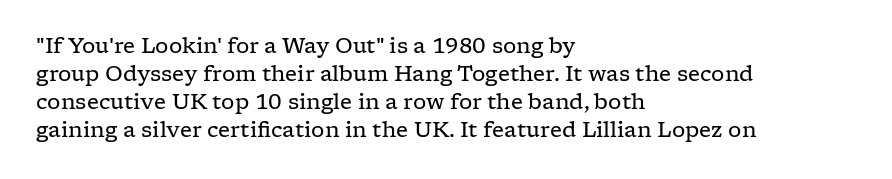
{"italic": "no", "bold": "no", "underline": "no", "align": "left", "line_spacing": "normal", "line_spacing_ratio": 1.34, "letter_spacing": "normal", "letter_spacing_em": 0.0, "glyph_px": 21}
